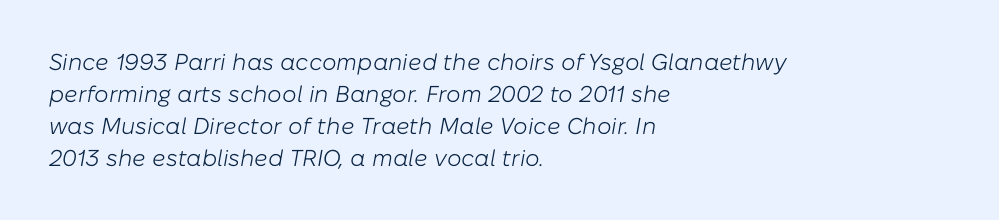
Heaviness? Minimal to ordinary, like unemphasized prose. Each line starts at the same left margin while the right side varies. The letters sit at their default tracking, neither squeezed nor spread. This rendering features lettering with no underline. The passage shown stacks its lines at a standard gap.
